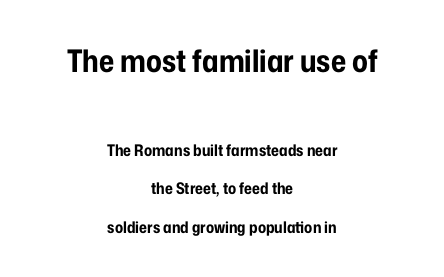
Q: Is the text bold? A: Yes.
Q: Is the text italic (slanted)? A: No, it is upright.
Q: Is the typeface a serif or a sans-serif typeface? A: Sans-serif.
Q: Is the text underlined? A: No.
Q: How is the paragraph aligned? A: Centered.
Q: Is the spacing between letters normal or unusually wide? A: Normal.
Q: Is the spacing between lines tight, normal or loose? A: Loose.
Q: Which block of text is set in a larger size, the first (top) or the second (bottom)? A: The first (top) one.
Q: Width (condensed, normal, or wide)? A: Condensed.
Q: Stroke contrast? A: Low.
Q: x-height? A: Medium.
Q: Monospaced? A: No.
